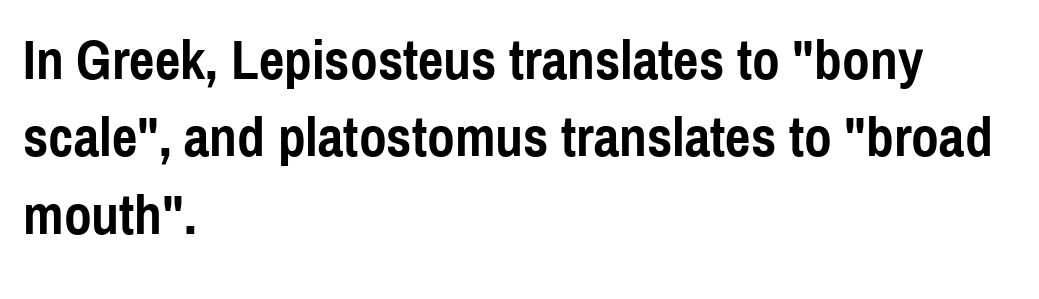
Q: Is the text bold? A: Yes.
Q: Is the text italic (slanted)? A: No, it is upright.
Q: Is the typeface a serif or a sans-serif typeface? A: Sans-serif.
Q: Is the text underlined? A: No.
Q: How is the paragraph aligned? A: Left-aligned.
Q: Is the spacing between letters normal or unusually wide? A: Normal.
Q: Is the spacing between lines tight, normal or loose? A: Normal.
Q: Width (condensed, normal, or wide)? A: Condensed.
Q: x-height? A: Medium.
Q: Monospaced? A: No.
